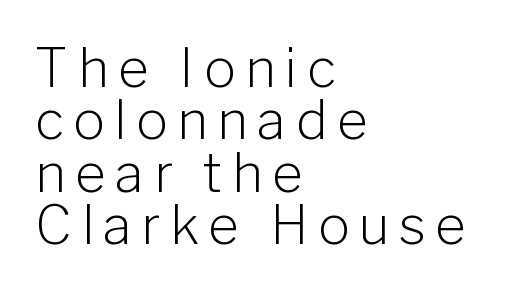
Vertical stems look standard width or narrower in stroke. Do the characters align in a grid? No, the font is proportional. The line-height multiplier appears low, near solid setting. A roman cut, with each character standing at attention.
